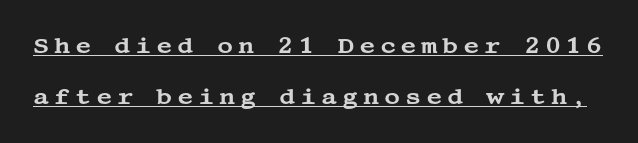
{"italic": "no", "underline": "yes", "line_spacing": "loose", "line_spacing_ratio": 2.31, "letter_spacing": "wide", "letter_spacing_em": 0.21, "glyph_px": 22}
